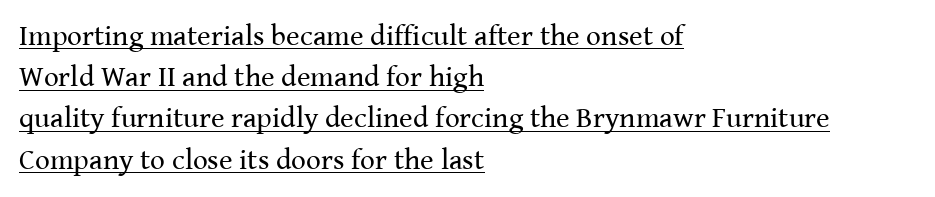
The image shows 29 px regular-weight serif type, upright; set left-aligned, normal line spacing (1.42x), normal letter spacing, underlined; medium stroke contrast and a medium x-height.
